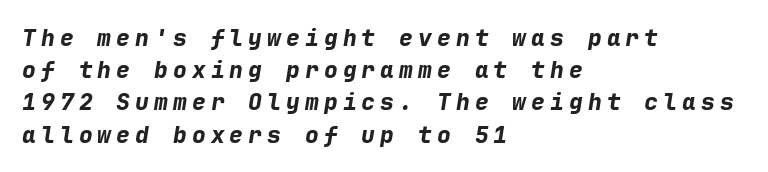
The image shows 23 px bold type, italic (leaning right); set left-aligned, normal line spacing (1.4x), unusually wide letter spacing (+0.22 em), not underlined.
